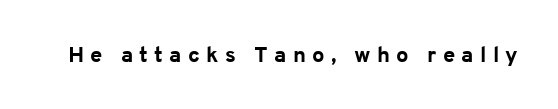
The image shows 22 px bold type, upright; set unusually wide letter spacing (+0.29 em), not underlined.
